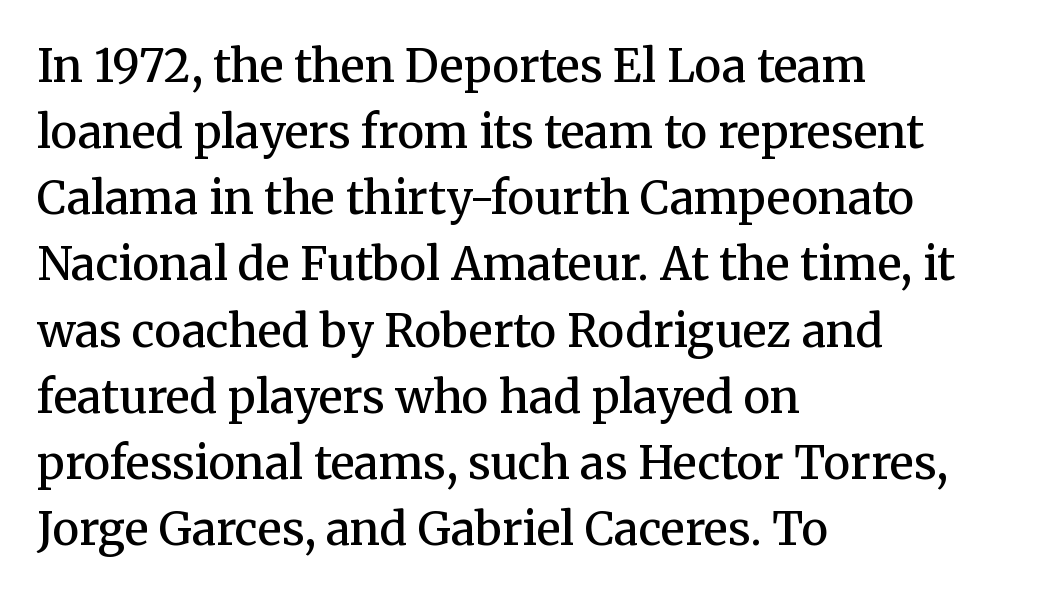
The image shows 45 px semibold serif type, upright; set left-aligned, normal line spacing (1.47x), normal letter spacing, not underlined; medium stroke contrast and a medium x-height.
